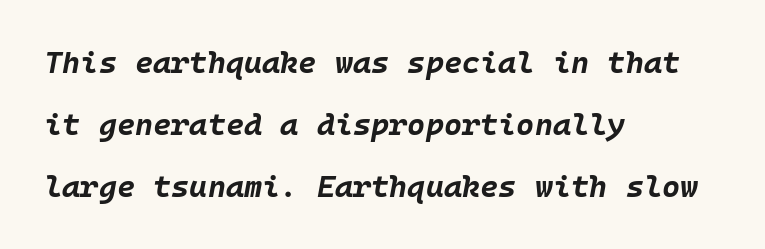
{"italic": "yes", "lean": "right", "slant_degrees": 10, "bold": "yes", "weight": "bold", "width": "normal", "stroke_contrast": "low", "x_height": "large", "monospaced": "yes", "underline": "no", "align": "left", "line_spacing": "loose", "line_spacing_ratio": 2.0, "letter_spacing": "normal", "letter_spacing_em": 0.0, "glyph_px": 31}
